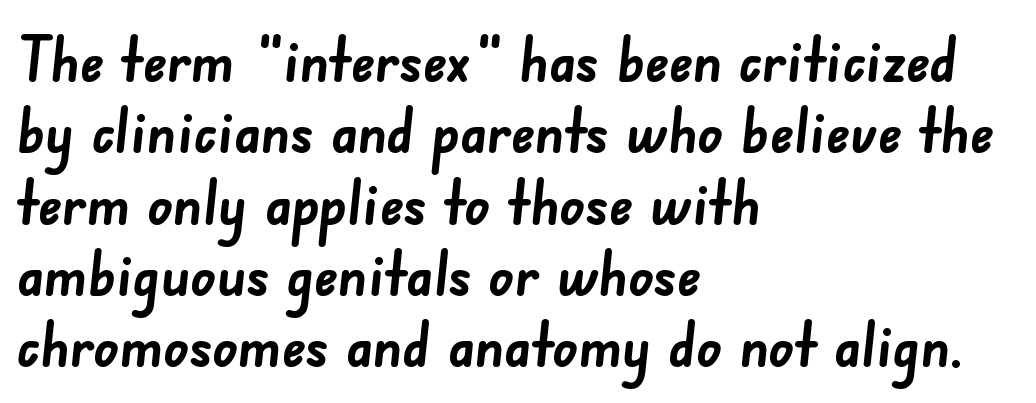
The image shows 62 px semibold sans-serif type; set left-aligned, tight line spacing (1.15x), normal letter spacing, not underlined; low stroke contrast and a small x-height.
